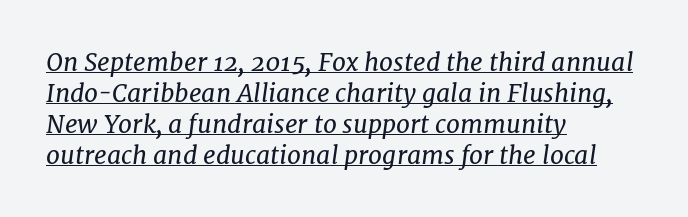
This rendering uses left alignment, leaving the right contour irregular. A typographer would call this underscored text. In terms of posture, this sample is oblique. The gaps between neighbouring characters are ordinary and unremarkable.
